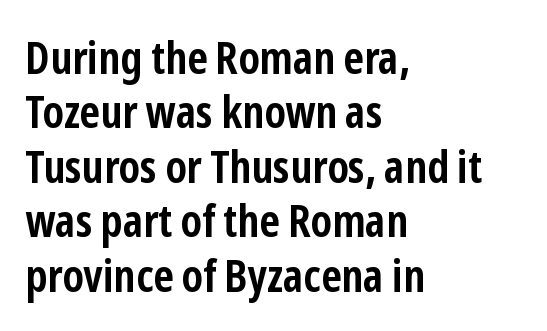
Q: Is the text bold? A: Yes.
Q: Is the text italic (slanted)? A: No, it is upright.
Q: Is the typeface a serif or a sans-serif typeface? A: Sans-serif.
Q: Is the text underlined? A: No.
Q: How is the paragraph aligned? A: Left-aligned.
Q: Is the spacing between letters normal or unusually wide? A: Normal.
Q: Width (condensed, normal, or wide)? A: Condensed.
Q: Stroke contrast? A: Low.
Q: x-height? A: Medium.
Q: Monospaced? A: No.
